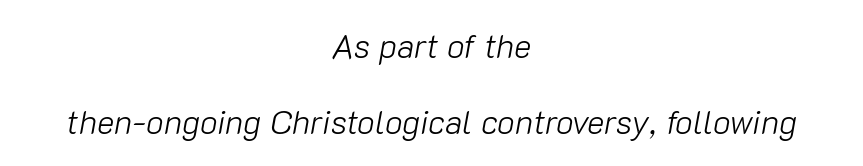
Is the block centered? Yes — each line is placed symmetrically about the middle. Looks like regular typesetting: each glyph gets only the width it needs. A typesetter would call this leading open, well beyond the default. Looking at the ascenders, they clearly lean. The zone under the glyphs is completely vacant. Does extra space separate the letters? No, they use regular spacing.
